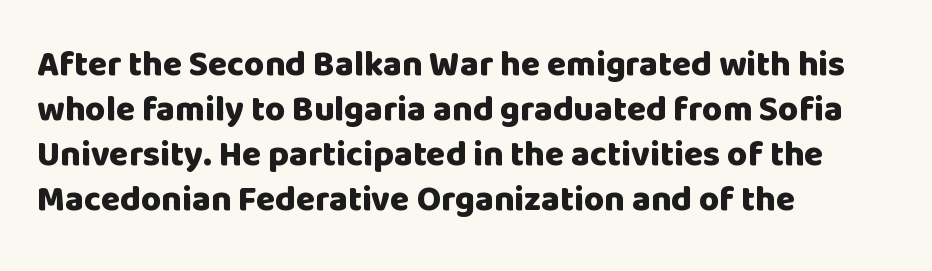
{"serif": "no", "italic": "no", "bold": "yes", "weight": "heavy", "width": "normal", "stroke_contrast": "low", "x_height": "large", "monospaced": "no", "underline": "no", "align": "left", "line_spacing": "normal", "line_spacing_ratio": 1.29, "letter_spacing": "normal", "letter_spacing_em": 0.0, "glyph_px": 35}
